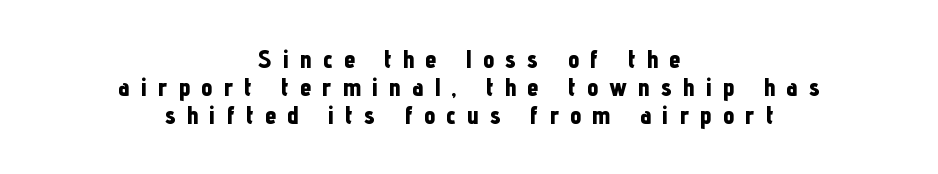
{"italic": "no", "bold": "yes", "underline": "no", "align": "center", "line_spacing": "tight", "line_spacing_ratio": 1.13, "letter_spacing": "wide", "letter_spacing_em": 0.45, "glyph_px": 25}
